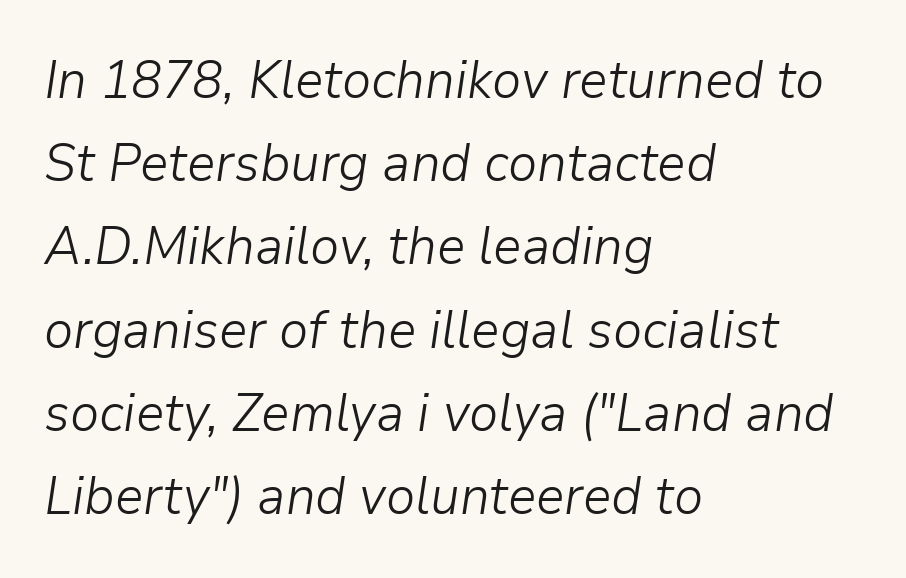
The image shows 53 px light type, italic (leaning right); set left-aligned, normal line spacing (1.57x), normal letter spacing, not underlined; low stroke contrast and a medium x-height.
